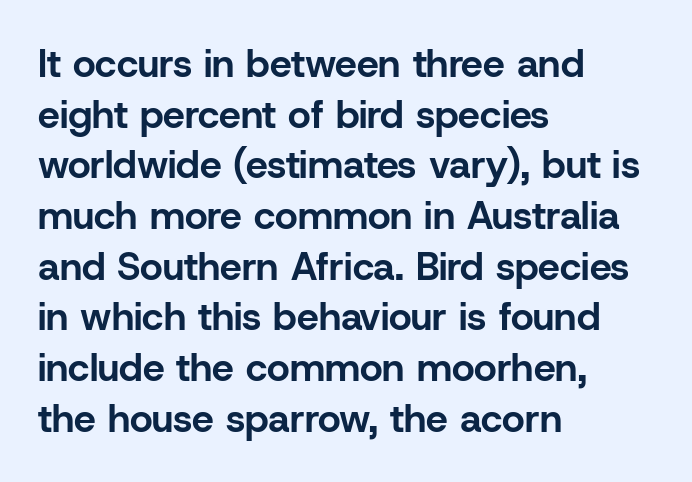
The image shows 39 px bold sans-serif type, upright; set left-aligned, normal line spacing (1.3x), normal letter spacing, not underlined; low stroke contrast and a medium x-height.
